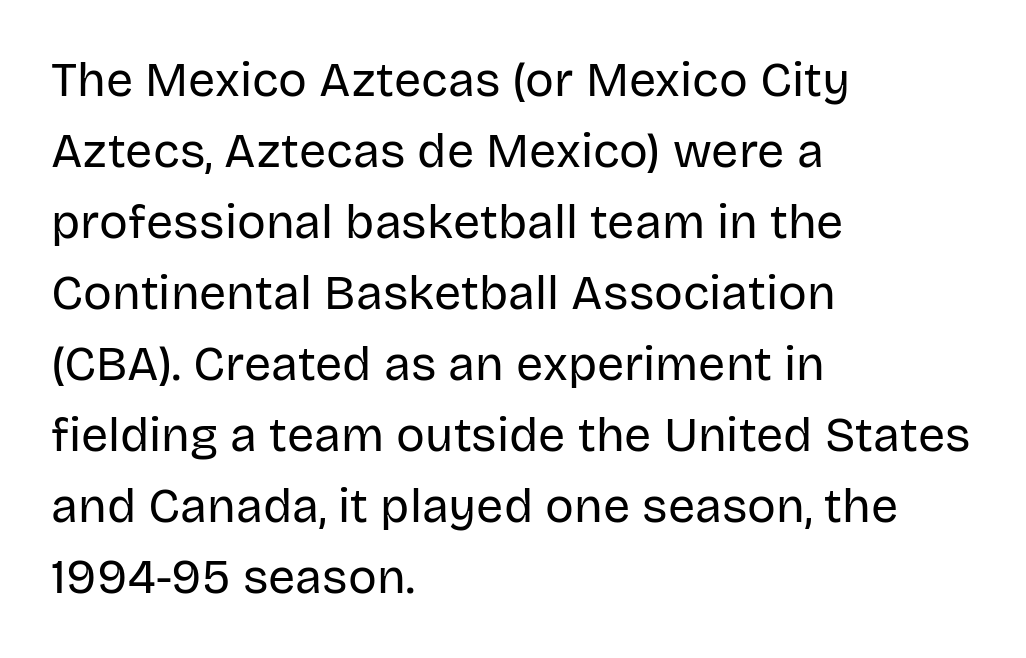
You could not count columns in this text — the font is proportionally spaced. Grotesque or geometric, the face here clearly has no serifs. Compared with typical paragraphs, the rows here are spaced about the same. Inter-character spacing is left at the font's built-in metrics. Leftover space on each line is placed entirely after the last word. Designer's note — italics off, roman on.
